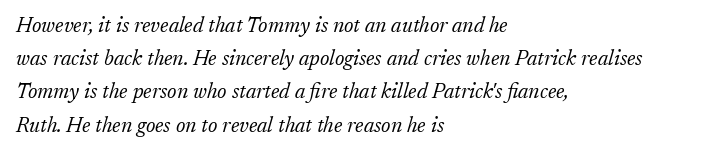
Q: Is the text bold? A: No.
Q: Is the text italic (slanted)? A: Yes, it leans right by about 17 degrees.
Q: Is the text underlined? A: No.
Q: How is the paragraph aligned? A: Left-aligned.
Q: Is the spacing between letters normal or unusually wide? A: Normal.
Q: Is the spacing between lines tight, normal or loose? A: Normal.
